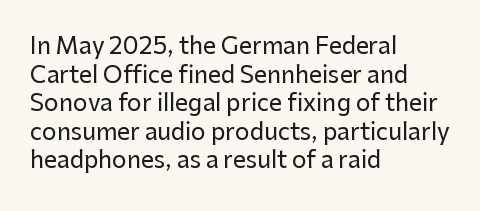
The image shows 23 px text type, upright; set left-aligned, line spacing 1.24x, normal letter spacing, not underlined.
